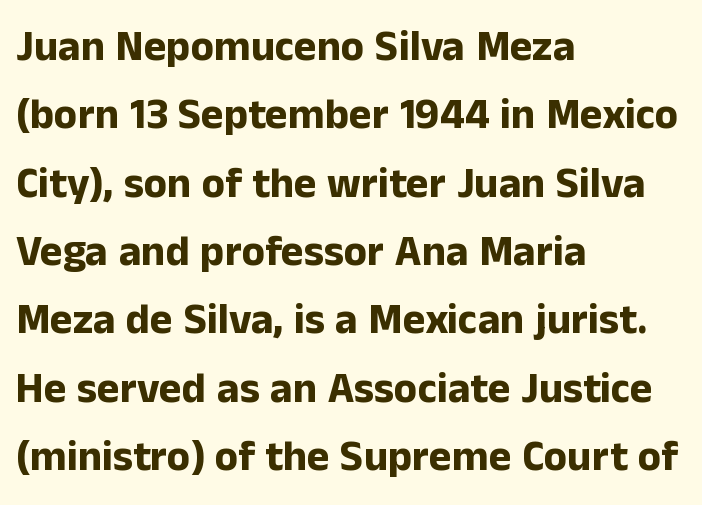
The image shows 43 px bold sans-serif type, upright; set left-aligned, normal line spacing (1.59x), normal letter spacing, not underlined; low stroke contrast and a medium x-height.
